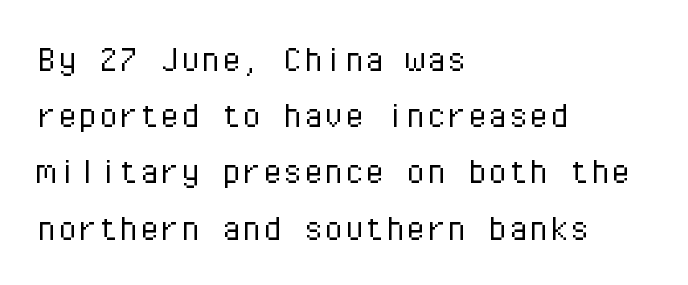
{"serif": "no", "italic": "no", "bold": "no", "weight": "light", "width": "normal", "stroke_contrast": "low", "x_height": "medium", "monospaced": "yes", "underline": "no", "align": "left", "line_spacing": "normal", "line_spacing_ratio": 1.37, "letter_spacing": "normal", "letter_spacing_em": 0.0, "glyph_px": 41}
